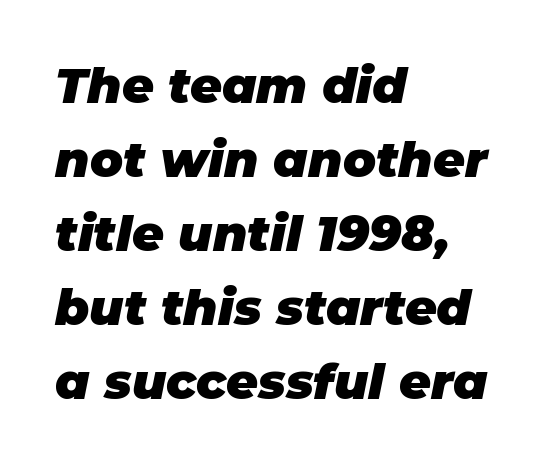
Q: Is the text bold? A: Yes.
Q: Is the text italic (slanted)? A: Yes, it leans right by about 11 degrees.
Q: Is the text underlined? A: No.
Q: How is the paragraph aligned? A: Left-aligned.
Q: Is the spacing between letters normal or unusually wide? A: Normal.
Q: Is the spacing between lines tight, normal or loose? A: Normal.
Q: Width (condensed, normal, or wide)? A: Normal.
Q: Stroke contrast? A: Low.
Q: x-height? A: Large.
Q: Monospaced? A: No.
